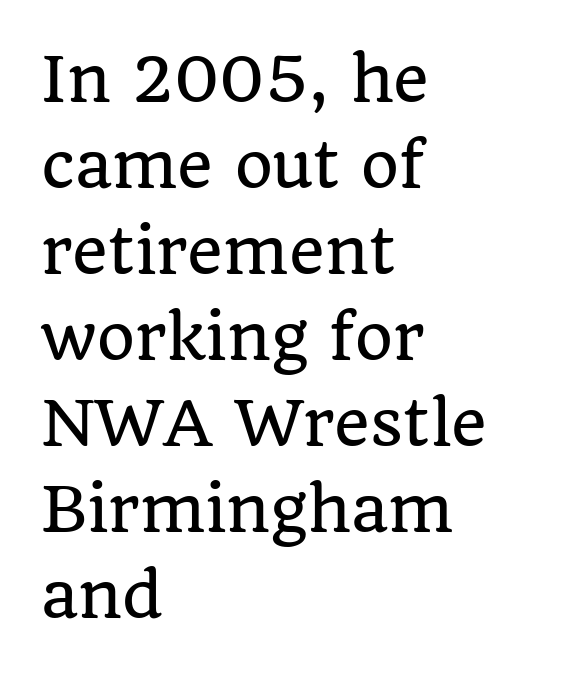
Q: Is the text italic (slanted)? A: No, it is upright.
Q: Is the typeface a serif or a sans-serif typeface? A: Serif.
Q: Is the text underlined? A: No.
Q: How is the paragraph aligned? A: Left-aligned.
Q: Is the spacing between letters normal or unusually wide? A: Normal.
Q: Is the spacing between lines tight, normal or loose? A: Normal.
Q: Width (condensed, normal, or wide)? A: Normal.
Q: Stroke contrast? A: Low.
Q: x-height? A: Large.
Q: Monospaced? A: No.
